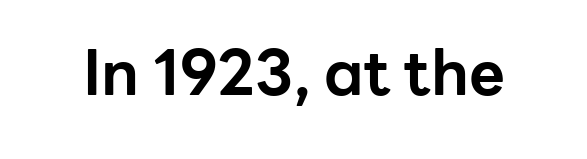
The glyphs are unaccompanied by any horizontal stroke below them. You'd pick this weight for a headline — it's a proper bold. The rendering keeps characters at their native spacing. Note: no serifs on the glyphs. Tall strokes in this sample are plumb rather than angled. This sample has the flowing, uneven cadence of proportional lettering.
